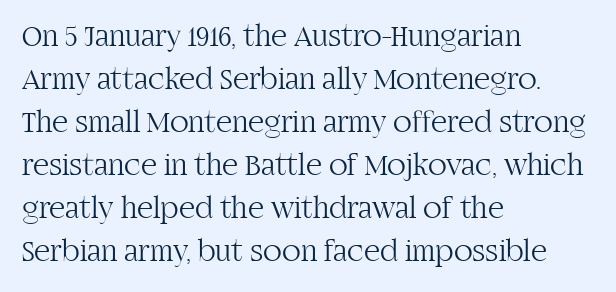
Q: Is the text bold? A: No.
Q: Is the text italic (slanted)? A: No, it is upright.
Q: Is the typeface a serif or a sans-serif typeface? A: Serif.
Q: Is the text underlined? A: No.
Q: How is the paragraph aligned? A: Left-aligned.
Q: Is the spacing between letters normal or unusually wide? A: Normal.
Q: Is the spacing between lines tight, normal or loose? A: Normal.
Q: Width (condensed, normal, or wide)? A: Normal.
Q: Stroke contrast? A: High.
Q: x-height? A: Large.
Q: Monospaced? A: No.
